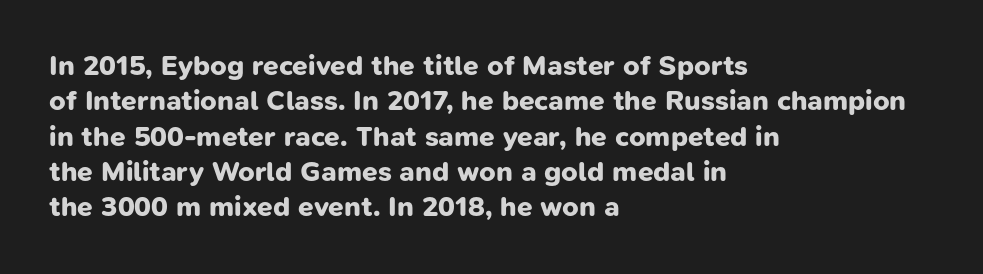
{"serif": "no", "bold": "yes", "weight": "bold", "width": "normal", "stroke_contrast": "low", "x_height": "medium", "monospaced": "no", "underline": "no", "align": "left", "line_spacing": "normal", "line_spacing_ratio": 1.26, "letter_spacing": "normal", "letter_spacing_em": 0.0, "glyph_px": 28}
